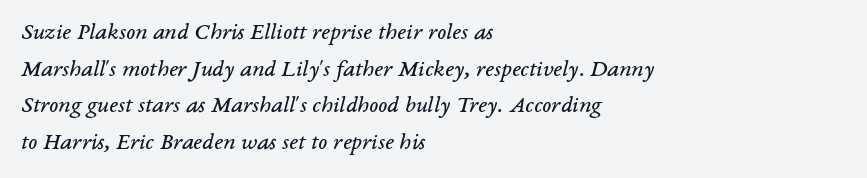
The image shows 24 px text type, italic (leaning right); set left-aligned, normal line spacing (1.53x), normal letter spacing, not underlined.
